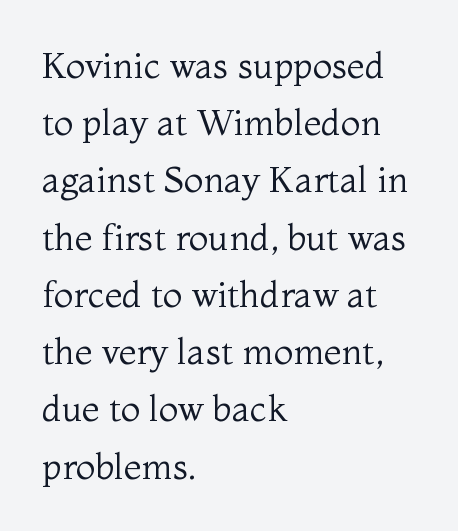
The image shows 36 px regular-weight serif type, upright; set left-aligned, normal line spacing (1.59x), normal letter spacing, not underlined; medium stroke contrast and a medium x-height.
